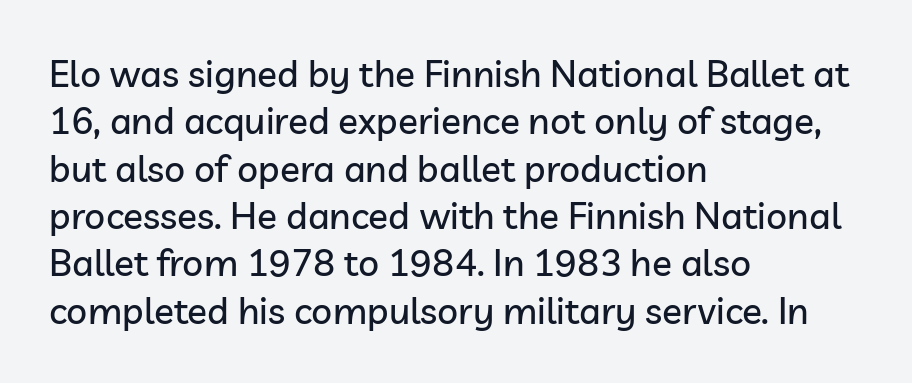
Q: Is the text italic (slanted)? A: No, it is upright.
Q: Is the typeface a serif or a sans-serif typeface? A: Sans-serif.
Q: Is the text underlined? A: No.
Q: How is the paragraph aligned? A: Left-aligned.
Q: Is the spacing between letters normal or unusually wide? A: Normal.
Q: Is the spacing between lines tight, normal or loose? A: Normal.
Q: Width (condensed, normal, or wide)? A: Normal.
Q: Stroke contrast? A: Low.
Q: x-height? A: Medium.
Q: Monospaced? A: No.
